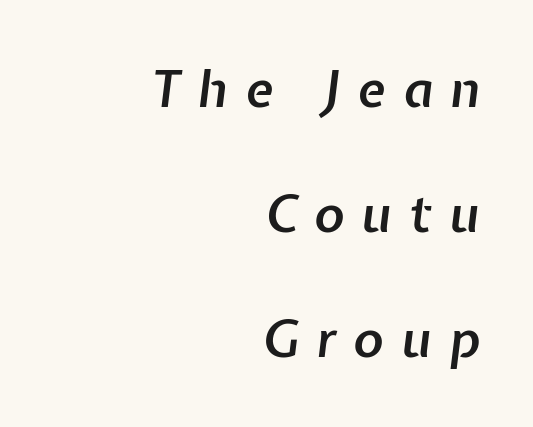
{"italic": "yes", "lean": "right", "slant_degrees": 7, "bold": "semi", "weight": "semibold", "width": "normal", "stroke_contrast": "low", "x_height": "medium", "monospaced": "no", "underline": "no", "align": "right", "line_spacing": "loose", "line_spacing_ratio": 2.45, "letter_spacing": "wide", "letter_spacing_em": 0.34, "glyph_px": 51}
